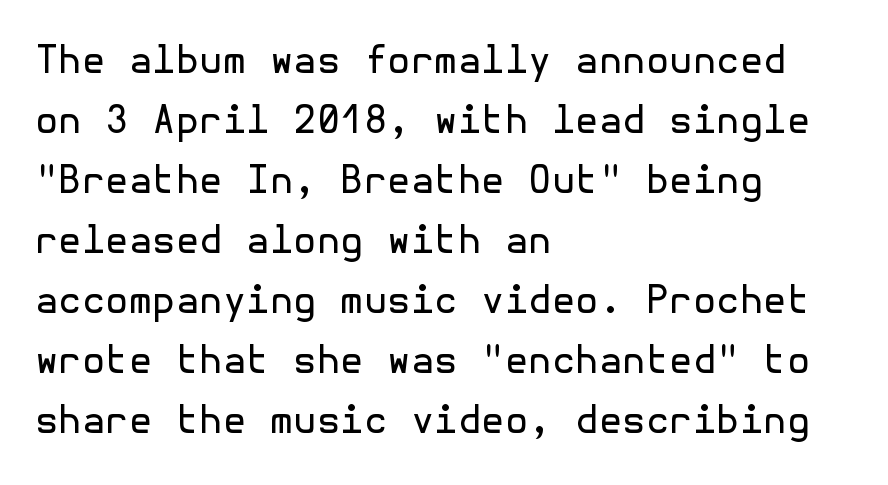
Check the space under the baseline: it is left empty. A typesetter would mark this as roman, not italic. Compared with a typical body face, this is equally light or lighter still. This sample keeps an unexceptional amount of space between lines.
